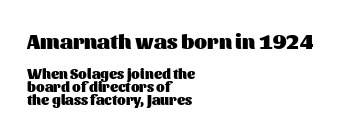
The image shows 21 px bold type, upright; set left-aligned, tight line spacing (0.95x), normal letter spacing, not underlined; the first (top) block is 1.5x larger.
